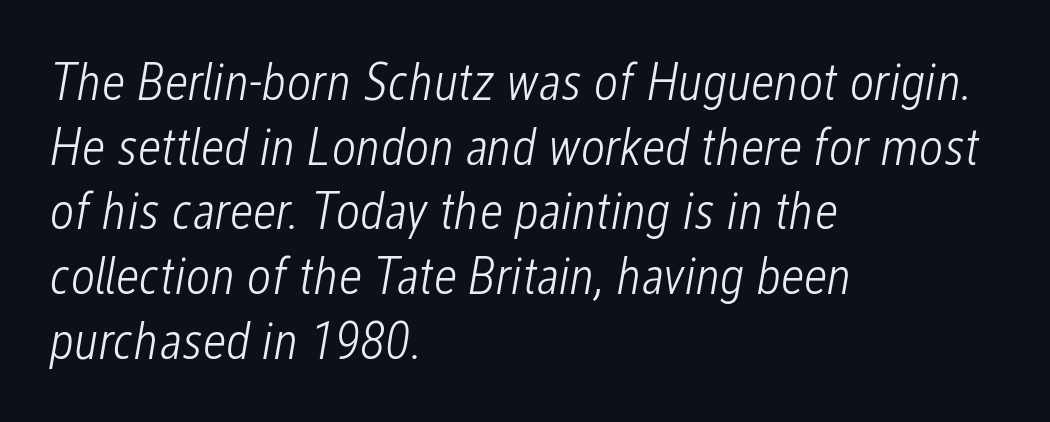
Here the glyphs are tracked normally, forming tight word shapes. A light-to-regular cut is what we see here. Would a proofreader flag this as italicized? Yes. A student would call this left alignment; a typographer would say flush left, rag right. The specimen omits any rule beneath the text block's lines. Is this a fixed-width face? No — the glyphs have proportional, varying widths.
